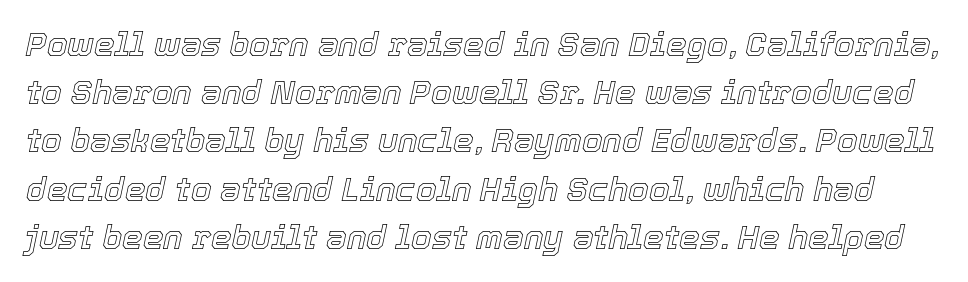
{"italic": "yes", "lean": "right", "slant_degrees": 12, "width": "normal", "x_height": "medium", "monospaced": "no", "underline": "no", "line_spacing": "normal", "line_spacing_ratio": 1.46, "letter_spacing": "normal", "letter_spacing_em": 0.0, "glyph_px": 33}
